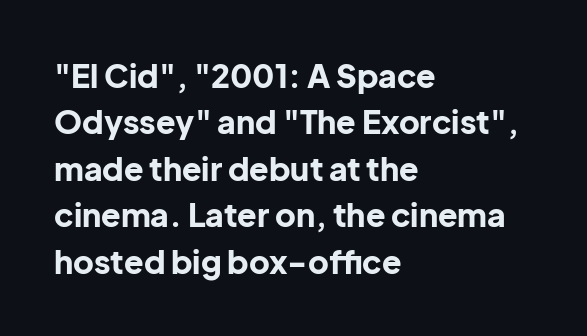
Quick note: not italic, upright. Leftover space on each line is placed entirely after the last word. Proportional: the letters do not fall into vertical columns. Unlike a traditional serif, this face leaves its strokes unadorned.
